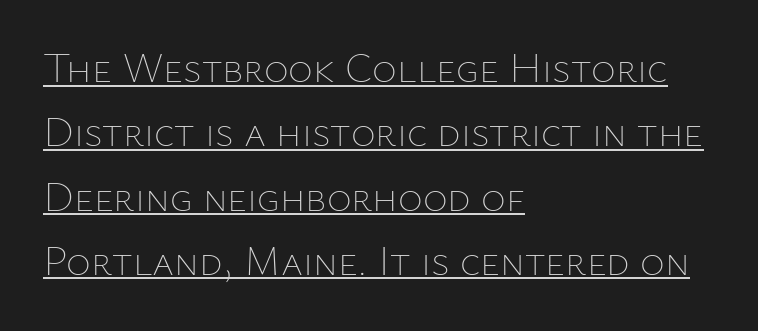
{"italic": "no", "bold": "no", "weight": "thin", "width": "normal", "stroke_contrast": "low", "x_height": "medium", "monospaced": "no", "underline": "yes", "align": "left", "line_spacing": "normal", "line_spacing_ratio": 1.53, "letter_spacing": "normal", "letter_spacing_em": 0.0, "glyph_px": 42}
